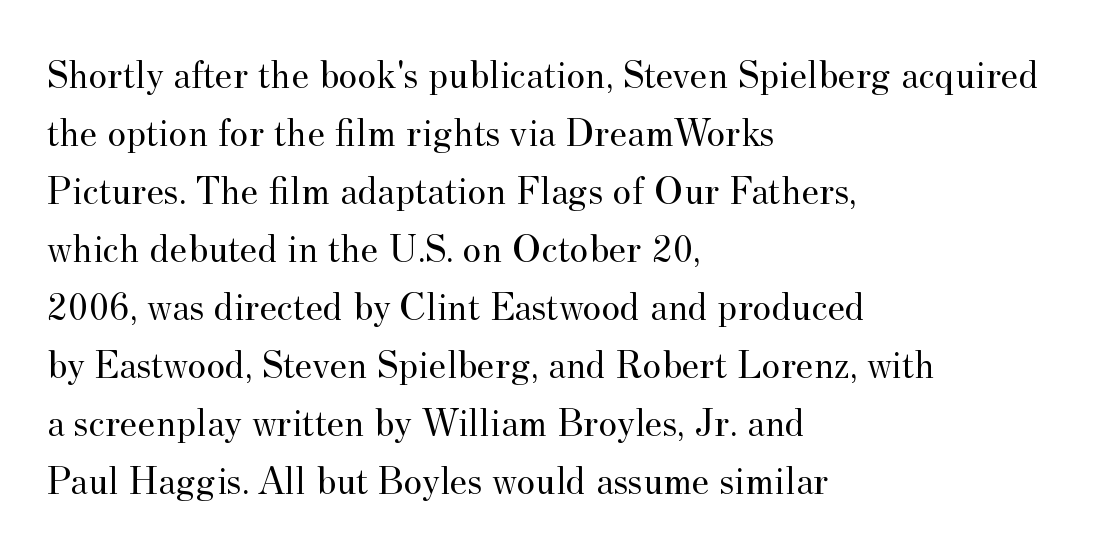
Q: Is the text bold? A: No.
Q: Is the text italic (slanted)? A: No, it is upright.
Q: Is the typeface a serif or a sans-serif typeface? A: Serif.
Q: Is the text underlined? A: No.
Q: How is the paragraph aligned? A: Left-aligned.
Q: Is the spacing between letters normal or unusually wide? A: Normal.
Q: Is the spacing between lines tight, normal or loose? A: Normal.
Q: Width (condensed, normal, or wide)? A: Normal.
Q: Stroke contrast? A: Medium.
Q: x-height? A: Small.
Q: Monospaced? A: No.
